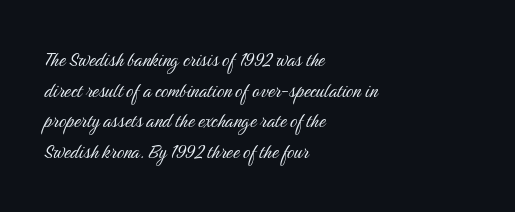
{"bold": "no", "underline": "no", "align": "left", "line_spacing": "normal", "line_spacing_ratio": 1.33, "letter_spacing": "normal", "letter_spacing_em": 0.0, "glyph_px": 23}
